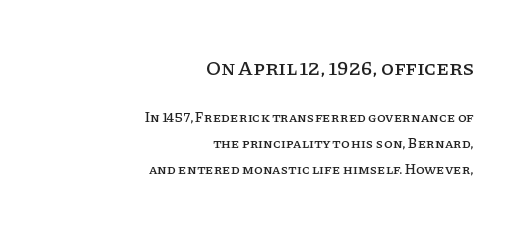
Q: Is the text italic (slanted)? A: No, it is upright.
Q: Is the text underlined? A: No.
Q: How is the paragraph aligned? A: Right-aligned.
Q: Is the spacing between letters normal or unusually wide? A: Normal.
Q: Which block of text is set in a larger size, the first (top) or the second (bottom)? A: The first (top) one.
